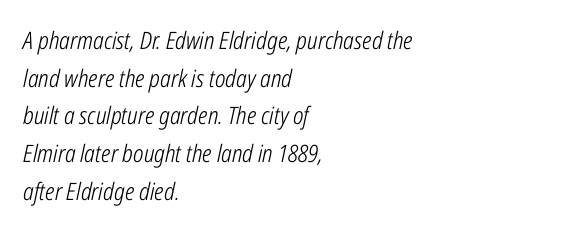
Which margin do the lines hug? The left one — the right edge is uneven. If you drew a line through each stem, it would be angled. Default kerning and tracking; the words read as compact shapes. Words float on clear page, feet unadorned. The strokes are not fattened; the text isn't bold. Normally led — the rows are evenly, conventionally spaced.
